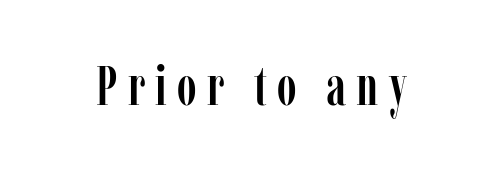
Q: Is the text italic (slanted)? A: No, it is upright.
Q: Is the typeface a serif or a sans-serif typeface? A: Serif.
Q: Is the text underlined? A: No.
Q: Width (condensed, normal, or wide)? A: Condensed.
Q: Stroke contrast? A: Low.
Q: x-height? A: Medium.
Q: Monospaced? A: No.
